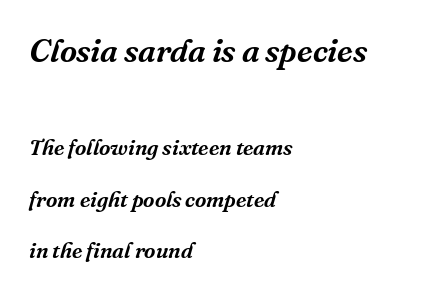
{"serif": "yes", "italic": "yes", "lean": "right", "slant_degrees": 16, "width": "normal", "stroke_contrast": "medium", "x_height": "medium", "monospaced": "no", "underline": "no", "align": "left", "line_spacing": "loose", "line_spacing_ratio": 2.35, "letter_spacing": "normal", "letter_spacing_em": 0.0, "larger_block": "first", "size_ratio": 1.5, "glyph_px": 33}
